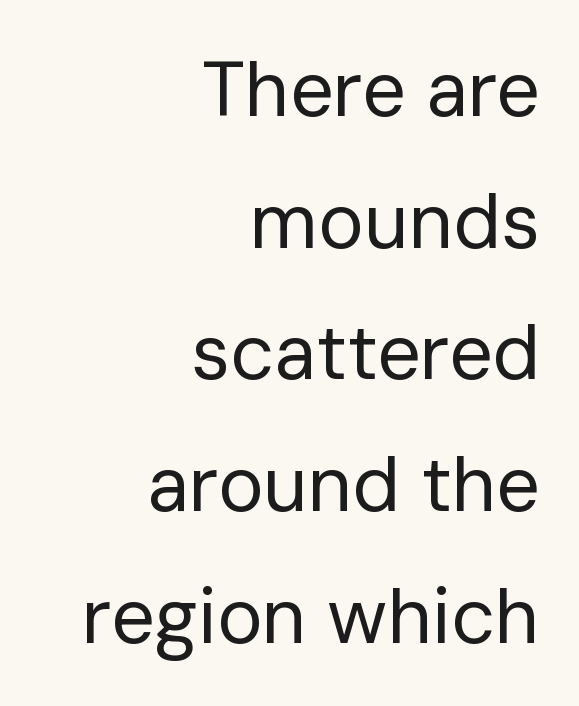
{"serif": "no", "italic": "no", "bold": "no", "weight": "regular", "width": "normal", "stroke_contrast": "low", "x_height": "medium", "monospaced": "no", "underline": "no", "align": "right", "line_spacing_ratio": 1.71, "letter_spacing": "normal", "letter_spacing_em": 0.0, "glyph_px": 77}
